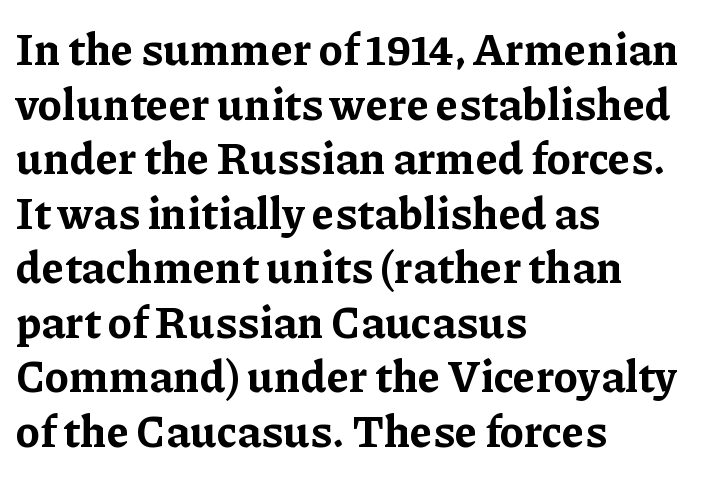
{"serif": "yes", "italic": "no", "bold": "yes", "weight": "bold", "width": "normal", "stroke_contrast": "low", "x_height": "medium", "monospaced": "no", "underline": "no", "align": "left", "line_spacing_ratio": 1.24, "letter_spacing": "normal", "letter_spacing_em": 0.0, "glyph_px": 44}
